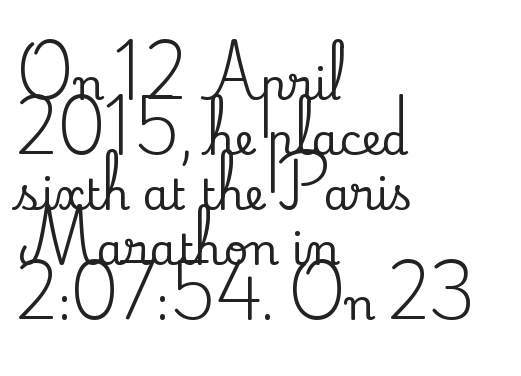
Q: Is the text italic (slanted)? A: No, it is upright.
Q: Is the typeface a serif or a sans-serif typeface? A: Serif.
Q: Is the text underlined? A: No.
Q: How is the paragraph aligned? A: Left-aligned.
Q: Is the spacing between letters normal or unusually wide? A: Normal.
Q: Is the spacing between lines tight, normal or loose? A: Normal.
Q: Width (condensed, normal, or wide)? A: Normal.
Q: Stroke contrast? A: Low.
Q: x-height? A: Small.
Q: Monospaced? A: No.
